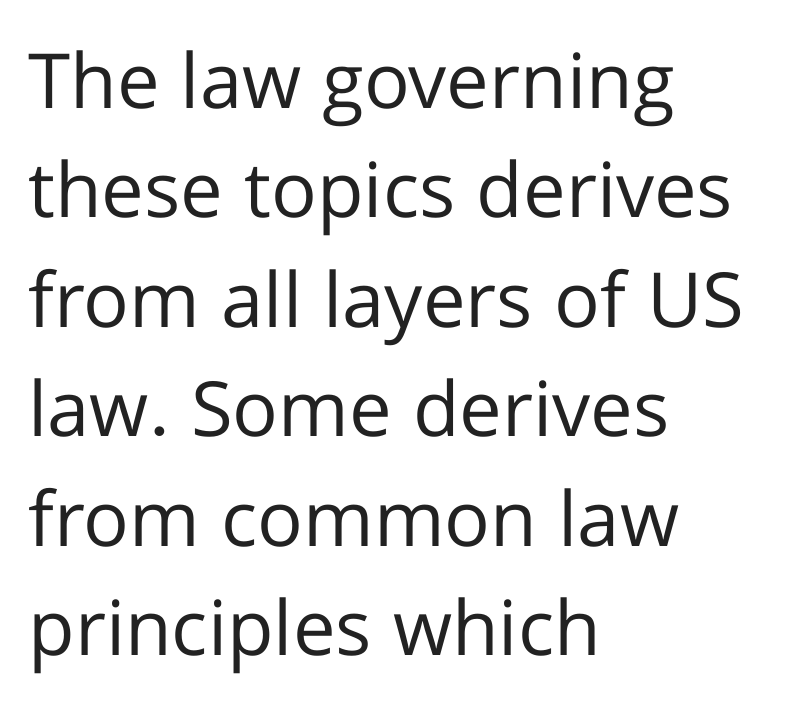
Character widths vary here, with narrow letters taking less room than wide ones. Lines of text with bare space underneath. Honestly, the row spacing looks completely unremarkable. Does extra space separate the letters? No, they use regular spacing.
